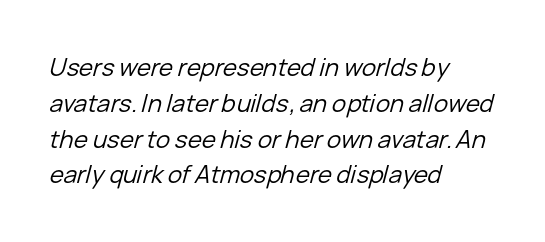
{"italic": "yes", "lean": "right", "slant_degrees": 15, "bold": "no", "underline": "no", "align": "left", "line_spacing": "normal", "line_spacing_ratio": 1.49, "letter_spacing": "normal", "letter_spacing_em": 0.0, "glyph_px": 24}
